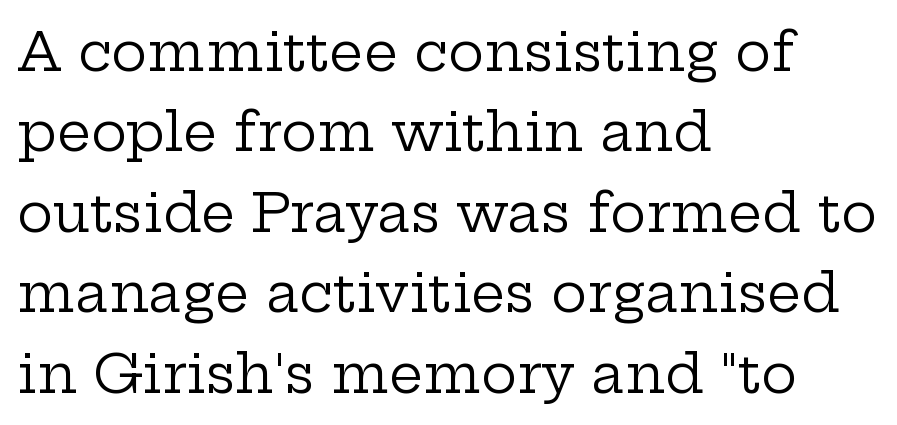
Q: Is the text bold? A: No.
Q: Is the text italic (slanted)? A: No, it is upright.
Q: Is the typeface a serif or a sans-serif typeface? A: Serif.
Q: Is the text underlined? A: No.
Q: How is the paragraph aligned? A: Left-aligned.
Q: Is the spacing between letters normal or unusually wide? A: Normal.
Q: Is the spacing between lines tight, normal or loose? A: Normal.
Q: Width (condensed, normal, or wide)? A: Wide.
Q: Stroke contrast? A: Low.
Q: x-height? A: Medium.
Q: Monospaced? A: No.
